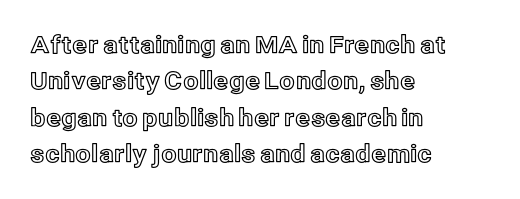
A normal amount of white space separates one row of letters from the next. Is there any slant? The stems are plumb. Nobody touched the tracking dial on this one. Quick note: underline off.
